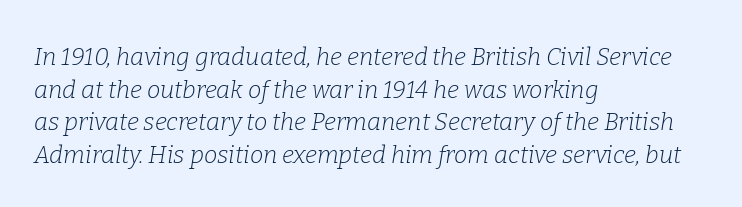
{"italic": "yes", "lean": "right", "slant_degrees": 9, "bold": "no", "underline": "no", "align": "left", "line_spacing": "normal", "line_spacing_ratio": 1.36, "letter_spacing": "normal", "letter_spacing_em": 0.0, "glyph_px": 24}
